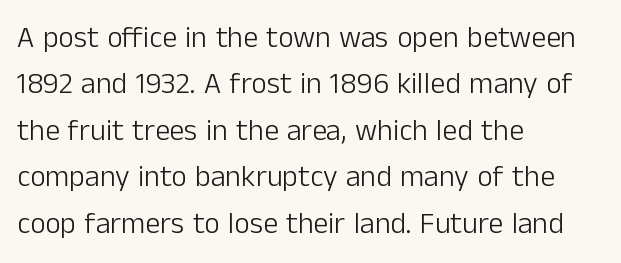
{"serif": "no", "italic": "no", "bold": "no", "weight": "light", "width": "normal", "stroke_contrast": "low", "x_height": "medium", "monospaced": "no", "underline": "no", "align": "left", "line_spacing": "normal", "line_spacing_ratio": 1.55, "letter_spacing": "normal", "letter_spacing_em": 0.0, "glyph_px": 30}
